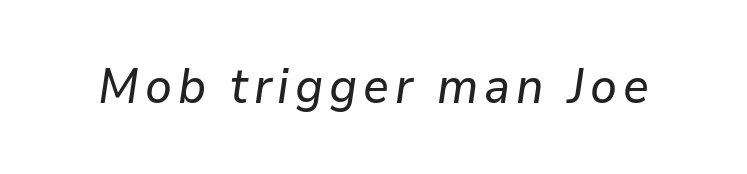
Quick note: italic. Is this a fixed-width face? No — the glyphs have proportional, varying widths. Has an underline been added? It has not.
